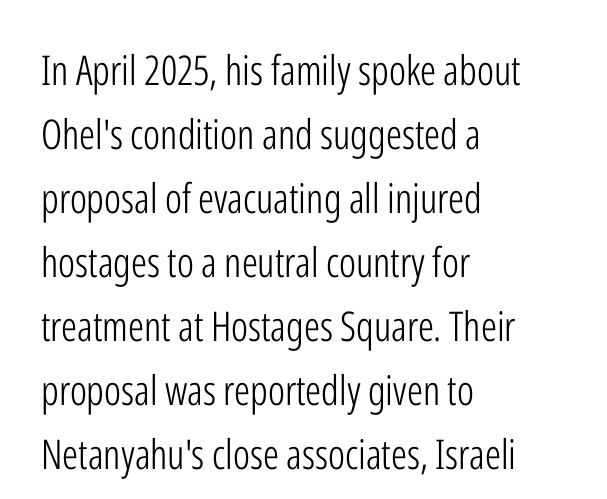
The image shows 41 px light, condensed sans-serif type, upright; set left-aligned, normal line spacing (1.56x), normal letter spacing, not underlined; low stroke contrast and a medium x-height.
